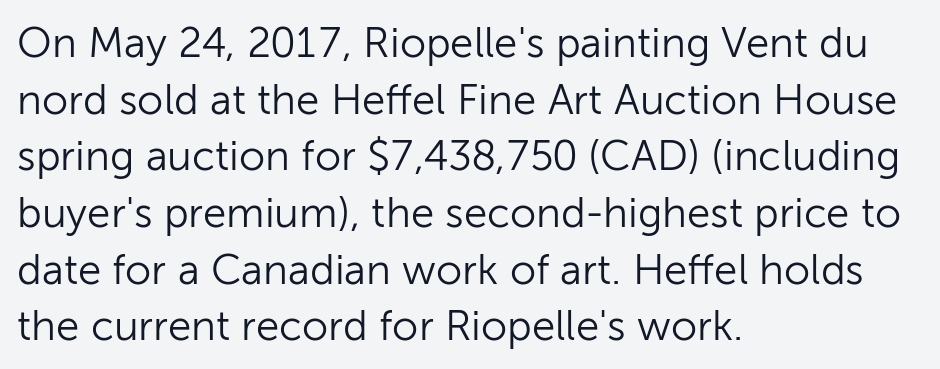
The image shows 42 px light sans-serif type, upright; set left-aligned, normal line spacing (1.35x), normal letter spacing, not underlined; low stroke contrast and a medium x-height.
